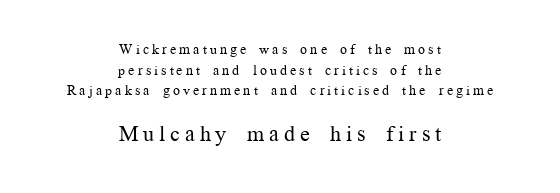
Q: Is the text bold? A: No.
Q: Is the text italic (slanted)? A: No, it is upright.
Q: Is the text underlined? A: No.
Q: How is the paragraph aligned? A: Centered.
Q: Is the spacing between letters normal or unusually wide? A: Unusually wide.
Q: Is the spacing between lines tight, normal or loose? A: Normal.
Q: Which block of text is set in a larger size, the first (top) or the second (bottom)? A: The second (bottom) one.
